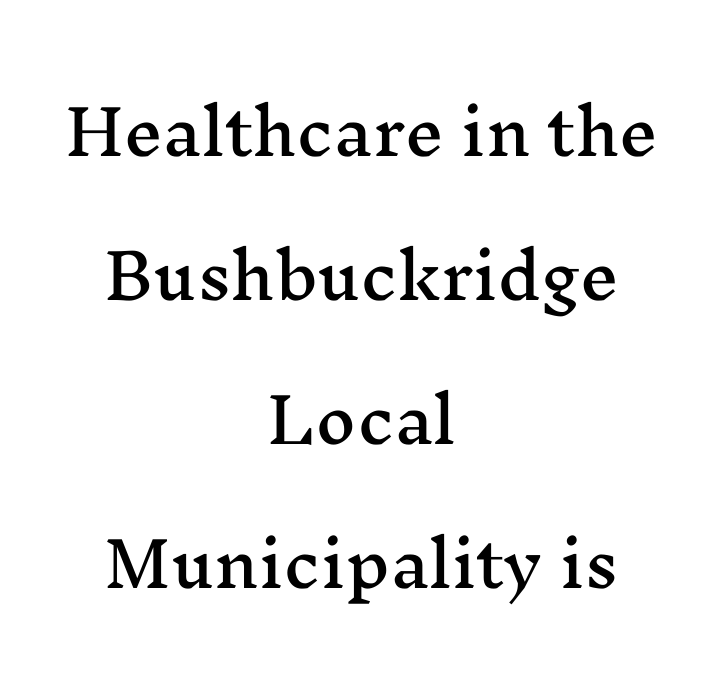
Honestly, the letter spacing is just normal — you wouldn't notice it. Regarding serifs, this sample has them. Each letter keeps its own natural width here, so spacing adapts to shape. How would I describe the line gaps? Wide and relaxed. Honestly, there is no underline to notice here at all.
